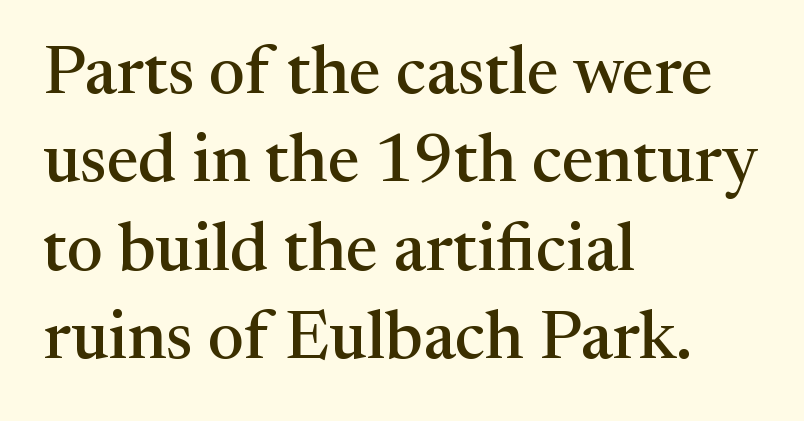
The face used here is rendered with its standard letterfit. Here the designer chose a conventional face with non-uniform glyph widths. Regarding serifs, this sample has them. The area under the type is left untouched. The paragraph shown leans on its left margin.
